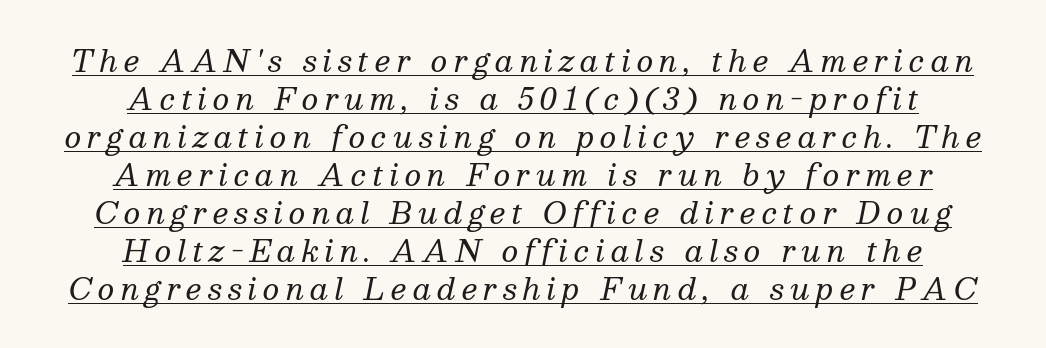
Q: Is the text bold? A: No.
Q: Is the text italic (slanted)? A: Yes, it leans right by about 13 degrees.
Q: Is the typeface a serif or a sans-serif typeface? A: Serif.
Q: Is the text underlined? A: Yes.
Q: How is the paragraph aligned? A: Centered.
Q: Is the spacing between letters normal or unusually wide? A: Unusually wide.
Q: Is the spacing between lines tight, normal or loose? A: Normal.
Q: Width (condensed, normal, or wide)? A: Normal.
Q: Stroke contrast? A: Medium.
Q: x-height? A: Medium.
Q: Monospaced? A: No.
